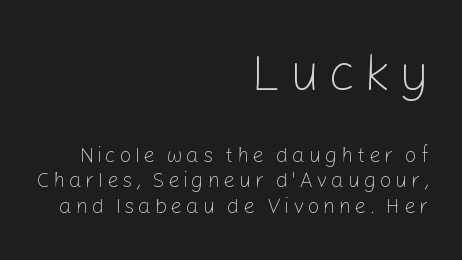
{"serif": "no", "italic": "no", "bold": "no", "weight": "light", "width": "normal", "stroke_contrast": "low", "x_height": "medium", "monospaced": "no", "underline": "no", "align": "right", "line_spacing_ratio": 1.23, "larger_block": "first", "size_ratio": 2.48, "glyph_px": 52}
